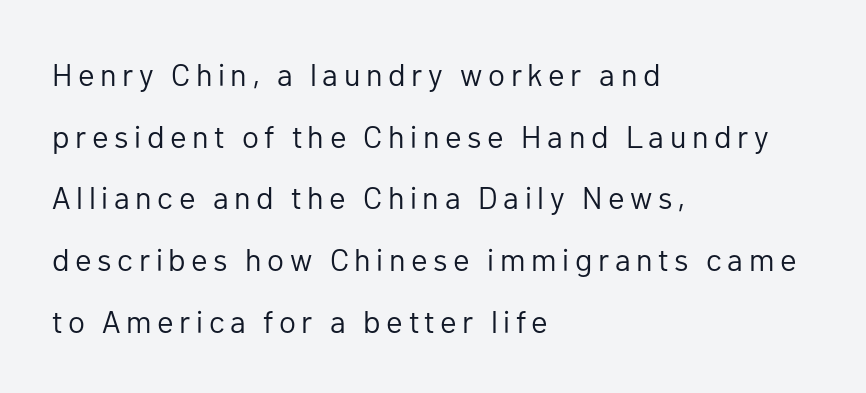
Q: Is the text bold? A: No.
Q: Is the text italic (slanted)? A: No, it is upright.
Q: Is the typeface a serif or a sans-serif typeface? A: Sans-serif.
Q: Is the text underlined? A: No.
Q: How is the paragraph aligned? A: Left-aligned.
Q: Is the spacing between lines tight, normal or loose? A: Loose.
Q: Width (condensed, normal, or wide)? A: Normal.
Q: Stroke contrast? A: Low.
Q: x-height? A: Medium.
Q: Monospaced? A: No.
